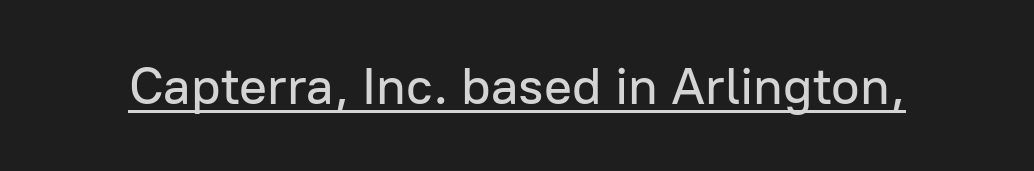
{"serif": "no", "italic": "no", "width": "normal", "stroke_contrast": "low", "x_height": "medium", "monospaced": "no", "underline": "yes", "letter_spacing": "normal", "letter_spacing_em": 0.0, "glyph_px": 52}
